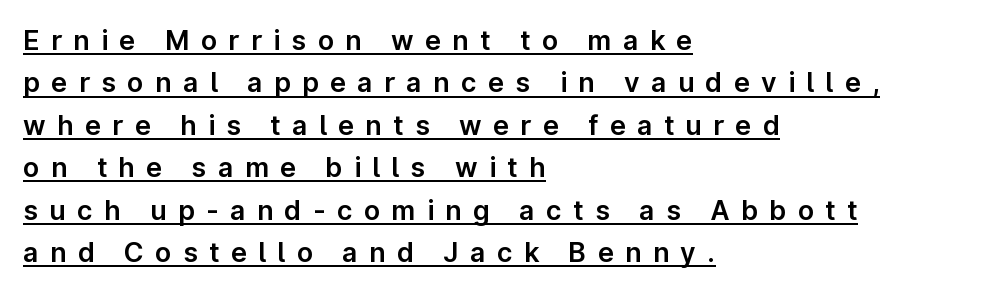
The image shows 27 px text type, upright; set left-aligned, normal line spacing (1.57x), unusually wide letter spacing (+0.42 em), underlined.
